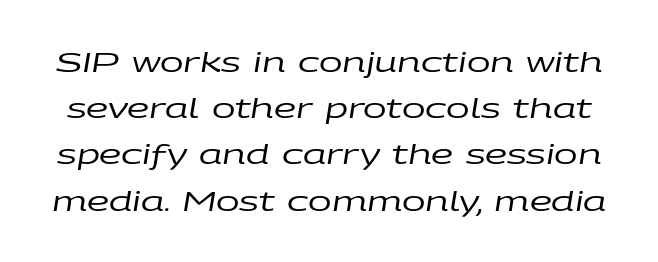
The image shows 28 px regular-weight, wide type, italic (leaning right); set normal line spacing (1.65x), normal letter spacing, not underlined; low stroke contrast and a large x-height.
